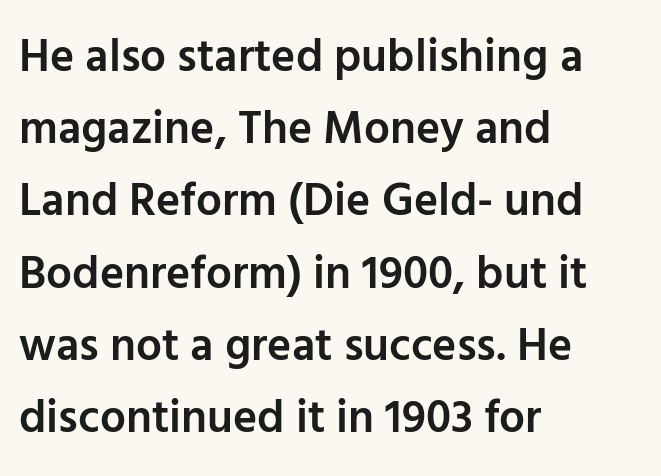
The image shows 46 px semibold sans-serif type, upright; set left-aligned, normal line spacing (1.57x), normal letter spacing, not underlined; low stroke contrast and a medium x-height.
